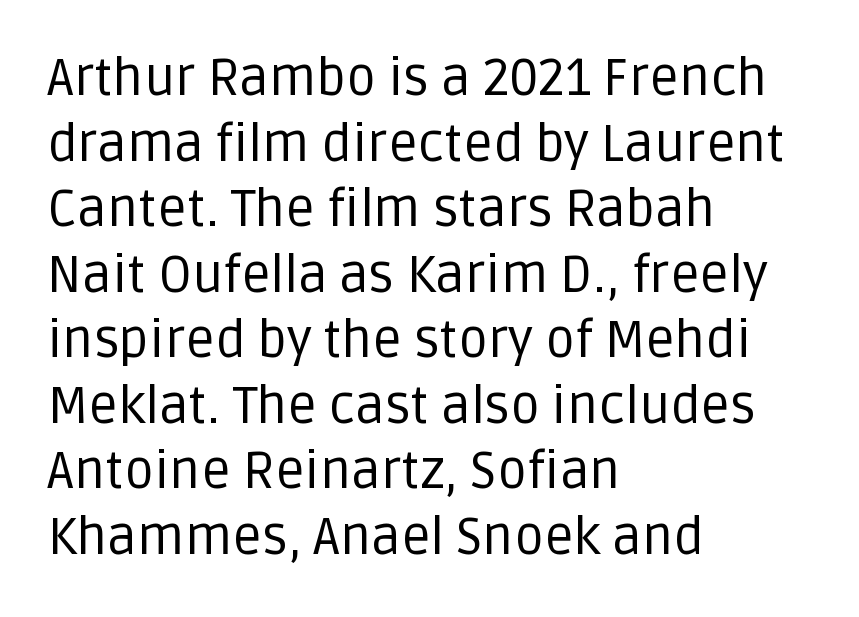
A classic flush-left, rag-right setting is used for this passage. Heaviness? Minimal to ordinary, like unemphasized prose. I'd call this a sans setting — the letters go barefoot. Spacing verdict: proportional, widths tailored to each character. Type without underlining.
